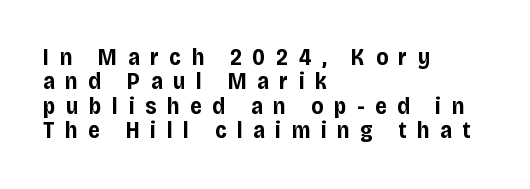
Q: Is the text bold? A: Yes.
Q: Is the text italic (slanted)? A: No, it is upright.
Q: Is the text underlined? A: No.
Q: How is the paragraph aligned? A: Left-aligned.
Q: Is the spacing between letters normal or unusually wide? A: Unusually wide.
Q: Is the spacing between lines tight, normal or loose? A: Tight.
